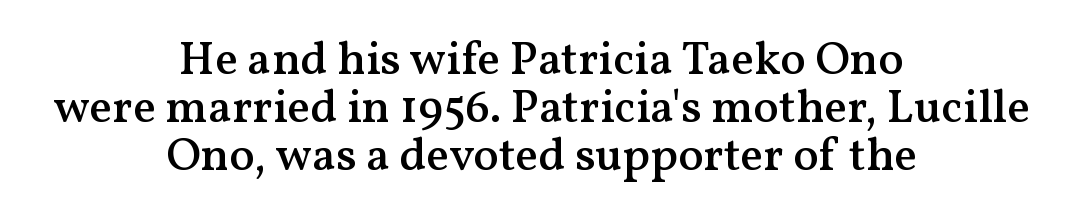
{"serif": "yes", "italic": "no", "bold": "semi", "weight": "semibold", "width": "normal", "stroke_contrast": "medium", "x_height": "medium", "monospaced": "no", "underline": "no", "align": "center", "line_spacing": "tight", "line_spacing_ratio": 1.02, "letter_spacing": "normal", "letter_spacing_em": 0.0, "glyph_px": 47}
